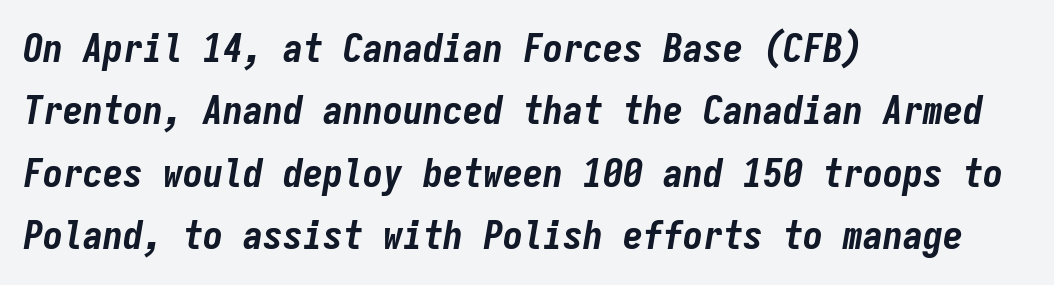
The line-height multiplier appears to be the usual default. Note the uniform advance width — an 'i' takes as much space as an 'm'. Is the letter spacing exaggerated? No — it looks like the ordinary default. Compared with a centered layout, this one pins lines to the left instead. Slanted lettering throughout. Descenders hang freely into open space.
